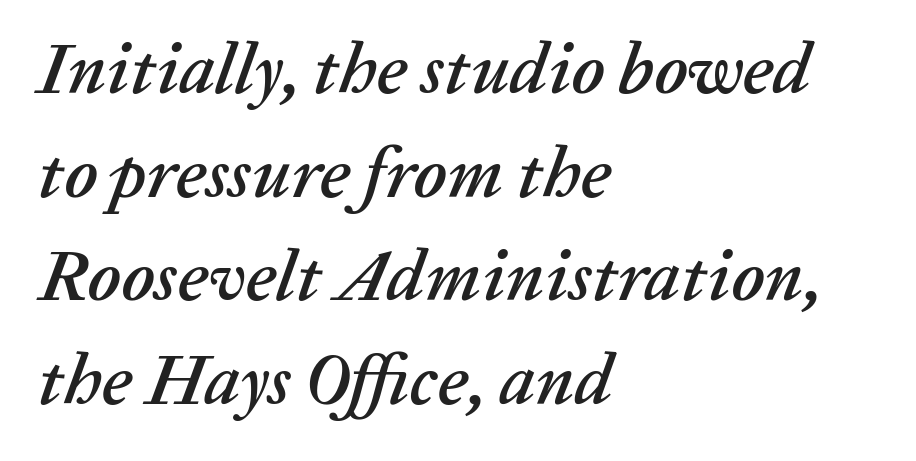
Q: Is the text italic (slanted)? A: Yes, it leans right by about 20 degrees.
Q: Is the text underlined? A: No.
Q: How is the paragraph aligned? A: Left-aligned.
Q: Is the spacing between letters normal or unusually wide? A: Normal.
Q: Is the spacing between lines tight, normal or loose? A: Normal.
Q: Width (condensed, normal, or wide)? A: Normal.
Q: Stroke contrast? A: Low.
Q: x-height? A: Medium.
Q: Monospaced? A: No.
